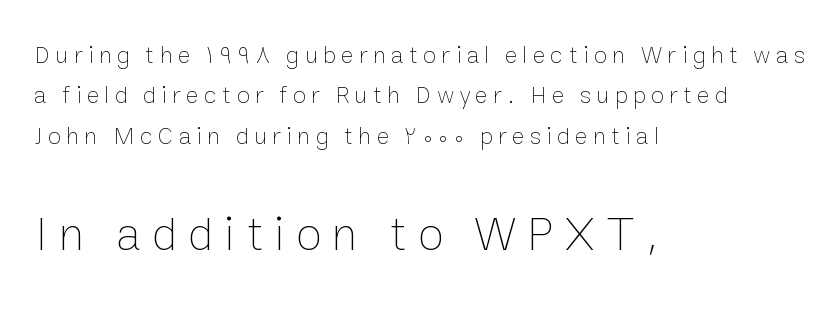
Regular leading. Heft: none added — not bold. Any mark beneath the type? The region is blank. The rendering uses natural spacing where letterforms have individual widths. Typeset ragged right — the left edge is the straight one. Typesetter's note — lower block bumped up in size, upper block left smaller.
